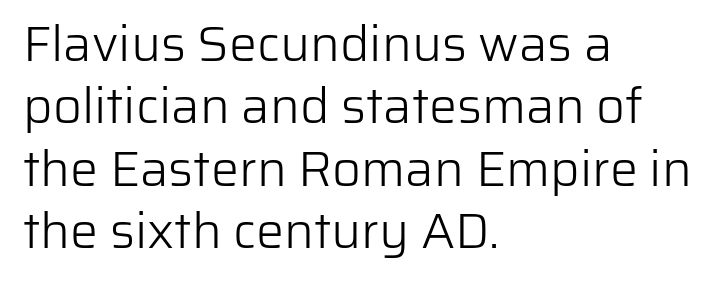
The image shows 50 px light sans-serif type, upright; set left-aligned, normal line spacing (1.25x), normal letter spacing, not underlined; low stroke contrast and a medium x-height.
